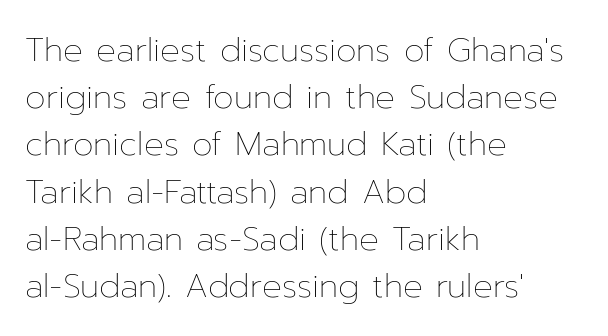
Q: Is the text bold? A: No.
Q: Is the text italic (slanted)? A: No, it is upright.
Q: Is the text underlined? A: No.
Q: How is the paragraph aligned? A: Left-aligned.
Q: Is the spacing between letters normal or unusually wide? A: Normal.
Q: Is the spacing between lines tight, normal or loose? A: Normal.
Q: Width (condensed, normal, or wide)? A: Normal.
Q: Stroke contrast? A: Low.
Q: x-height? A: Medium.
Q: Monospaced? A: No.
